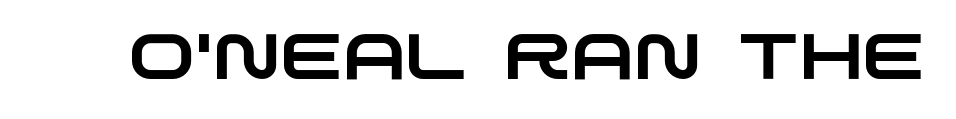
Q: Is the typeface a serif or a sans-serif typeface? A: Sans-serif.
Q: Is the text underlined? A: No.
Q: Is the spacing between letters normal or unusually wide? A: Normal.
Q: Width (condensed, normal, or wide)? A: Wide.
Q: Stroke contrast? A: Low.
Q: x-height? A: Large.
Q: Monospaced? A: No.
